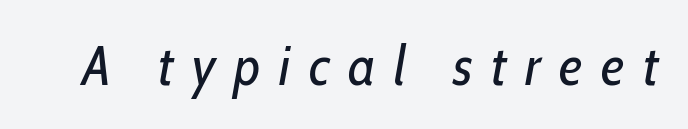
The image shows 56 px regular-weight, condensed type, italic (leaning right); set unusually wide letter spacing (+0.33 em), not underlined; low stroke contrast and a medium x-height.
